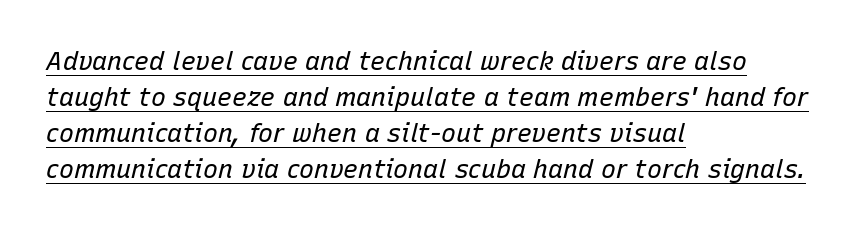
If you drew a line through each stem, it would be angled. The tracking reads as untouched default to a designer's eye. Reading down the block, your eye returns to a fixed left position each line. The cut favours lightness, reaching ordinary text weight at its darkest.
